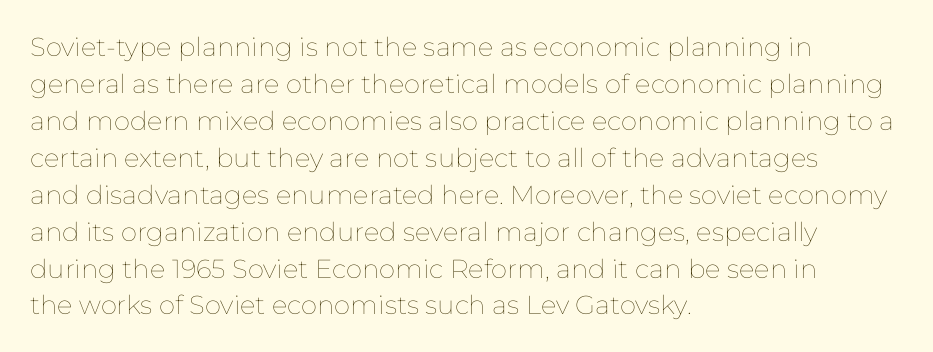
The image shows 26 px text type, upright; set left-aligned, normal line spacing (1.42x), normal letter spacing, not underlined.
